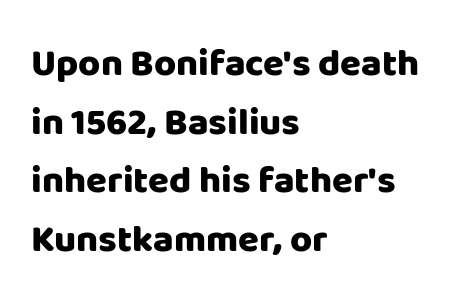
{"serif": "no", "italic": "no", "bold": "yes", "weight": "heavy", "width": "normal", "stroke_contrast": "low", "x_height": "large", "monospaced": "no", "underline": "no", "align": "left", "line_spacing": "normal", "line_spacing_ratio": 1.54, "letter_spacing": "normal", "letter_spacing_em": 0.0, "glyph_px": 38}
